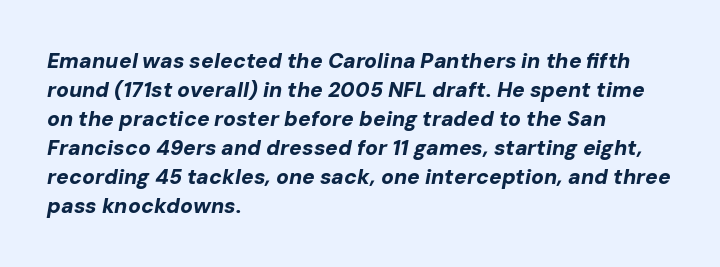
Summary of vertical rhythm: regular, with standard interline spacing. The face used here has the dense, thick strokes of a bold. These lines were composed using italics. Check under the words: just untouched page. The tracking reads as untouched default to a designer's eye. Casual observation: everything's shoved over to the left.
